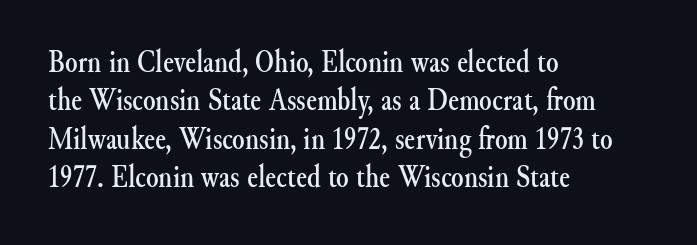
{"serif": "yes", "italic": "no", "width": "normal", "stroke_contrast": "medium", "x_height": "small", "monospaced": "no", "underline": "no", "align": "left", "line_spacing_ratio": 1.2, "letter_spacing": "normal", "letter_spacing_em": 0.0, "glyph_px": 32}
